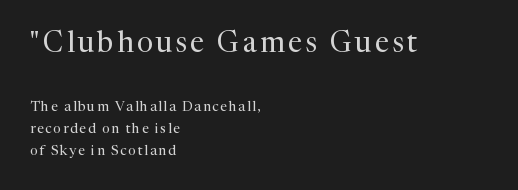
The image shows 29 px regular-weight serif type, upright; set left-aligned, normal line spacing (1.6x), not underlined; the first (top) block is 2.07x larger; medium stroke contrast and a medium x-height.
